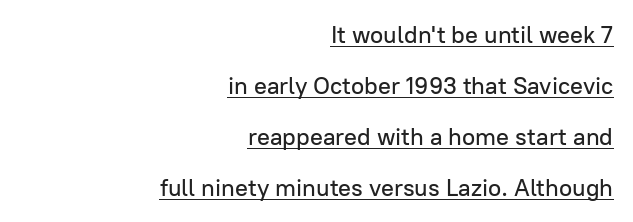
{"italic": "no", "underline": "yes", "align": "right", "line_spacing": "loose", "line_spacing_ratio": 2.12, "letter_spacing": "normal", "letter_spacing_em": 0.0, "glyph_px": 24}
